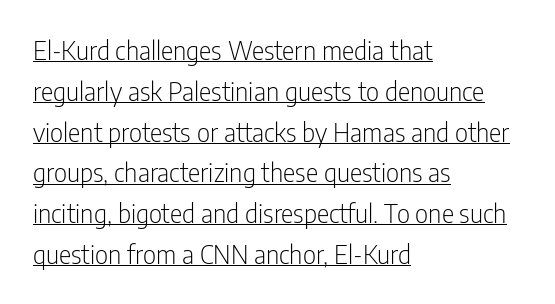
The lettering stays uniformly vertical, giving the passage a roman look. In designer terms, the underline attribute is active on this setting. Unbolded letterforms with no extra heft. If you drew a ruler down the left edge, every line would touch it. The passage shown stacks its lines at a standard gap. Tracking value appears to be zero — textbook default spacing.
